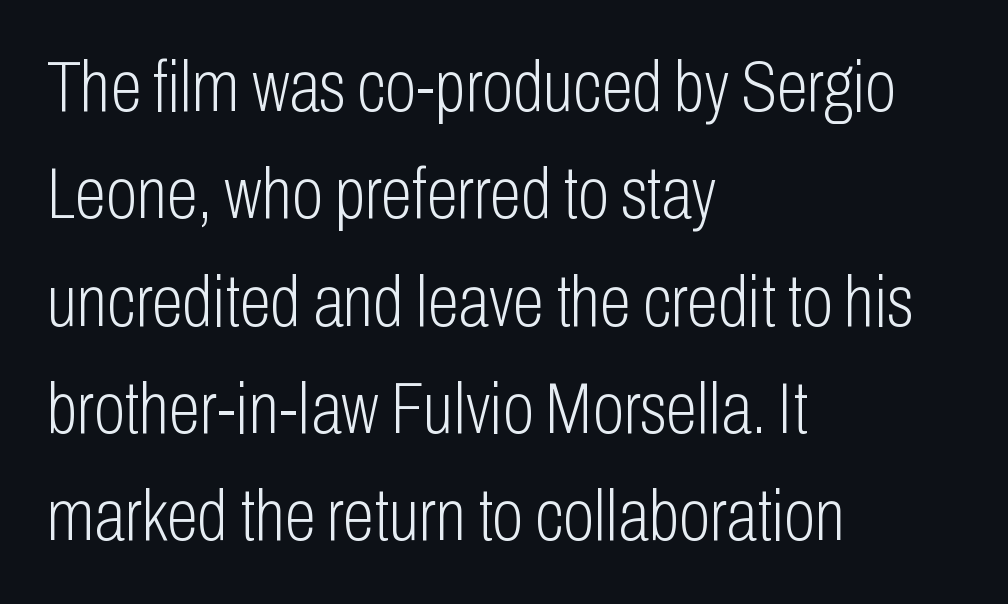
The image shows 72 px light, condensed sans-serif type, upright; set left-aligned, normal line spacing (1.49x), normal letter spacing, not underlined; low stroke contrast and a medium x-height.
